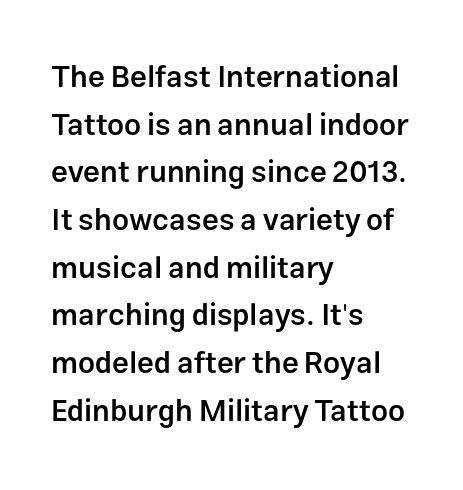
Q: Is the text bold? A: Semi-bold.
Q: Is the text italic (slanted)? A: No, it is upright.
Q: Is the typeface a serif or a sans-serif typeface? A: Sans-serif.
Q: Is the text underlined? A: No.
Q: How is the paragraph aligned? A: Left-aligned.
Q: Is the spacing between letters normal or unusually wide? A: Normal.
Q: Is the spacing between lines tight, normal or loose? A: Normal.
Q: Width (condensed, normal, or wide)? A: Normal.
Q: Stroke contrast? A: Low.
Q: x-height? A: Medium.
Q: Monospaced? A: No.
